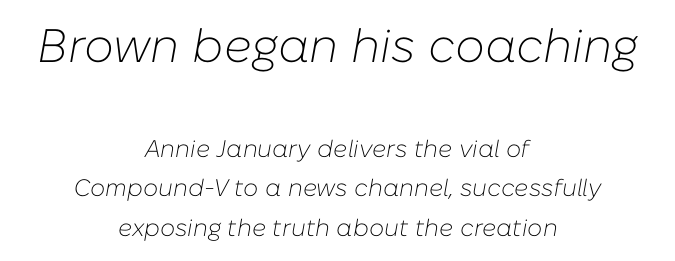
{"italic": "yes", "lean": "right", "slant_degrees": 10, "bold": "no", "weight": "light", "width": "normal", "stroke_contrast": "low", "x_height": "medium", "monospaced": "no", "underline": "no", "align": "center", "line_spacing": "normal", "line_spacing_ratio": 1.66, "letter_spacing": "normal", "letter_spacing_em": 0.0, "larger_block": "first", "size_ratio": 1.96, "glyph_px": 47}
